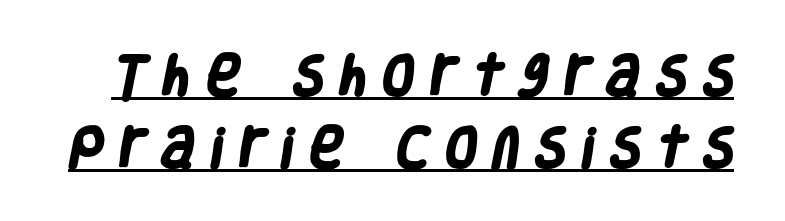
Q: Is the text bold? A: Yes.
Q: Is the typeface a serif or a sans-serif typeface? A: Sans-serif.
Q: Is the text underlined? A: Yes.
Q: Is the spacing between letters normal or unusually wide? A: Unusually wide.
Q: Is the spacing between lines tight, normal or loose? A: Normal.
Q: Width (condensed, normal, or wide)? A: Condensed.
Q: Stroke contrast? A: Low.
Q: x-height? A: Large.
Q: Monospaced? A: No.
